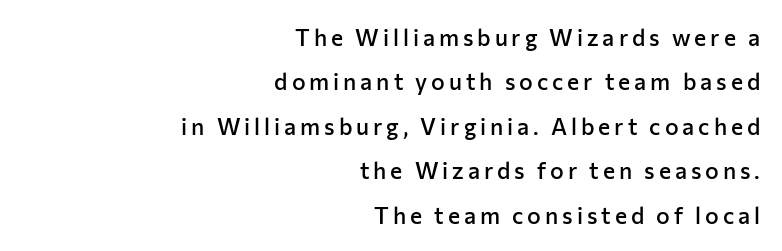
Q: Is the text bold? A: Semi-bold.
Q: Is the text italic (slanted)? A: No, it is upright.
Q: Is the text underlined? A: No.
Q: How is the paragraph aligned? A: Right-aligned.
Q: Is the spacing between lines tight, normal or loose? A: Loose.
